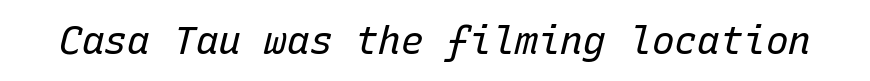
The image shows 38 px regular-weight type, italic (leaning right), monospaced; set normal letter spacing, not underlined; low stroke contrast and a medium x-height.
